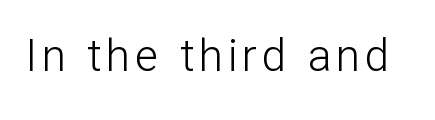
The face used here is proportionally spaced, like ordinary book or web type. Typographically, this falls in the sans-serif category. Any mark beneath the type? The region is blank. A quiet, ordinary-to-light weight characterises the typeface. Tall strokes in this sample are plumb rather than angled.
